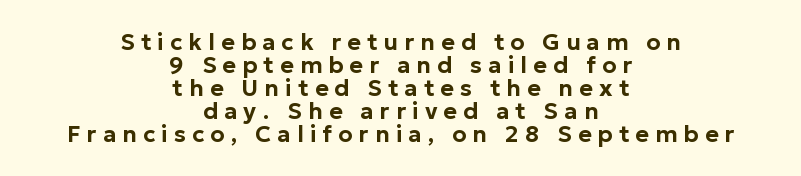
The image shows 23 px text type, upright; set centered, tight line spacing (1.0x), unusually wide letter spacing (+0.27 em), not underlined.
